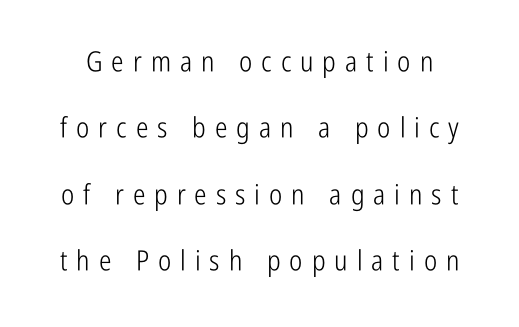
The image shows 28 px light, condensed sans-serif type, upright; set loose line spacing (2.37x), unusually wide letter spacing (+0.32 em), not underlined; low stroke contrast and a medium x-height.
